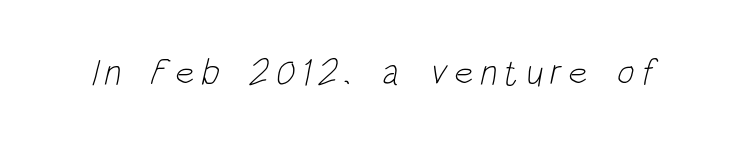
Q: Is the text bold? A: No.
Q: Is the typeface a serif or a sans-serif typeface? A: Sans-serif.
Q: Is the text underlined? A: No.
Q: Width (condensed, normal, or wide)? A: Condensed.
Q: Stroke contrast? A: Low.
Q: x-height? A: Large.
Q: Monospaced? A: No.
